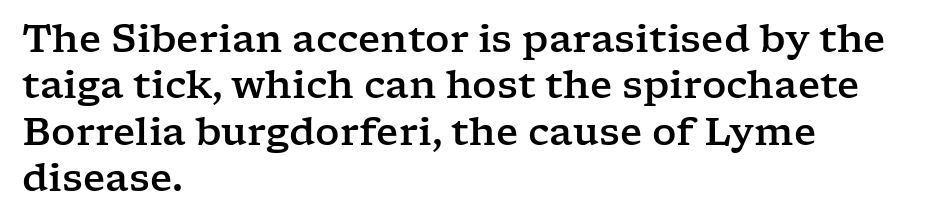
{"serif": "yes", "italic": "no", "width": "wide", "stroke_contrast": "low", "x_height": "medium", "monospaced": "no", "underline": "no", "align": "left", "line_spacing_ratio": 1.22, "letter_spacing": "normal", "letter_spacing_em": 0.0, "glyph_px": 38}
